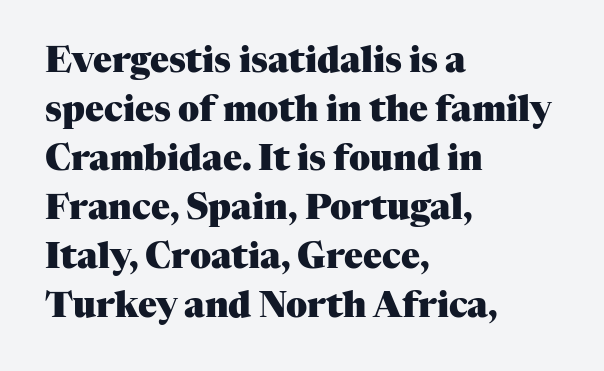
Serifs: yes, visible at the terminals of the letterforms. The characters look thick and weighty, a clear bold. Nobody drew a line under any word here. Spacing verdict: proportional, widths tailored to each character. The typesetter chose a ragged-right arrangement here. No italicization has been applied; the sample stays upright.
